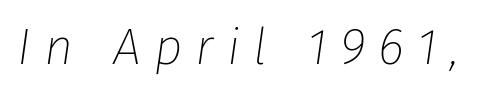
The image shows 50 px thin type, italic (leaning right); set unusually wide letter spacing (+0.26 em), not underlined; low stroke contrast and a medium x-height.
